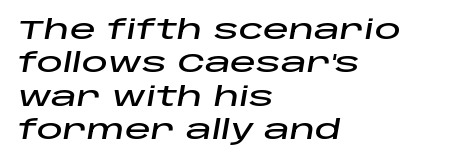
The axis of the letterforms is tilted away from vertical. A normal amount of white space separates one row of letters from the next. This rendering features lettering with no underline. Horizontal alignment here is leftward, the default for most running prose.
